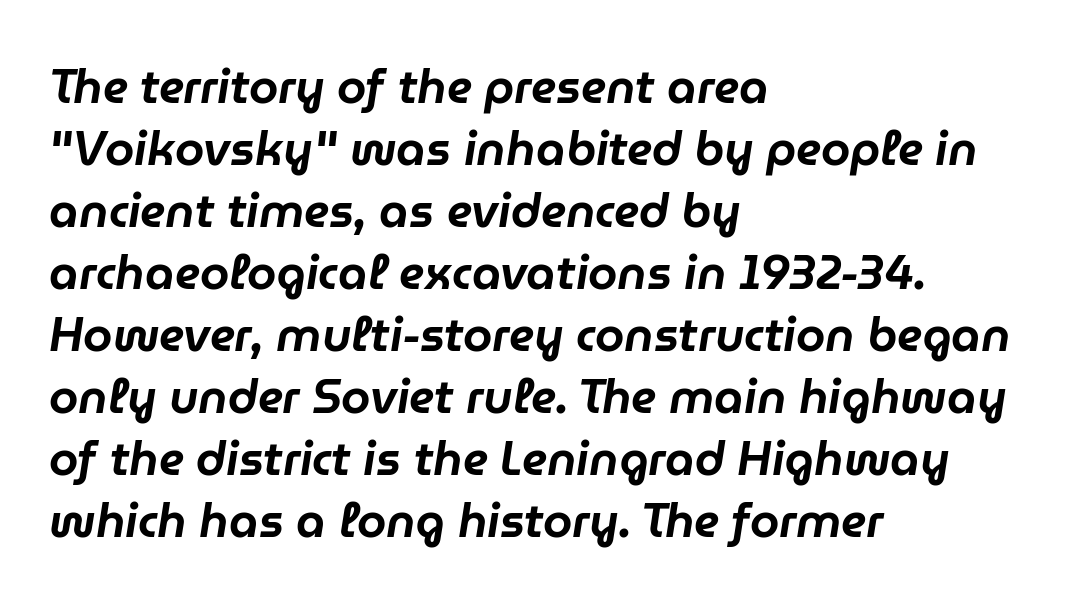
{"italic": "yes", "lean": "right", "slant_degrees": 9, "width": "normal", "stroke_contrast": "low", "x_height": "medium", "monospaced": "no", "underline": "no", "align": "left", "line_spacing": "normal", "line_spacing_ratio": 1.32, "letter_spacing": "normal", "letter_spacing_em": 0.0, "glyph_px": 47}
